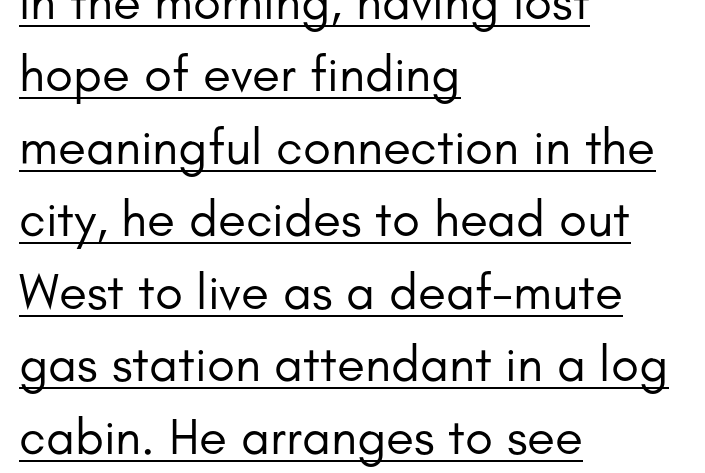
The image shows 51 px regular-weight sans-serif type, upright; set left-aligned, normal line spacing (1.42x), normal letter spacing, underlined; low stroke contrast and a small x-height.
